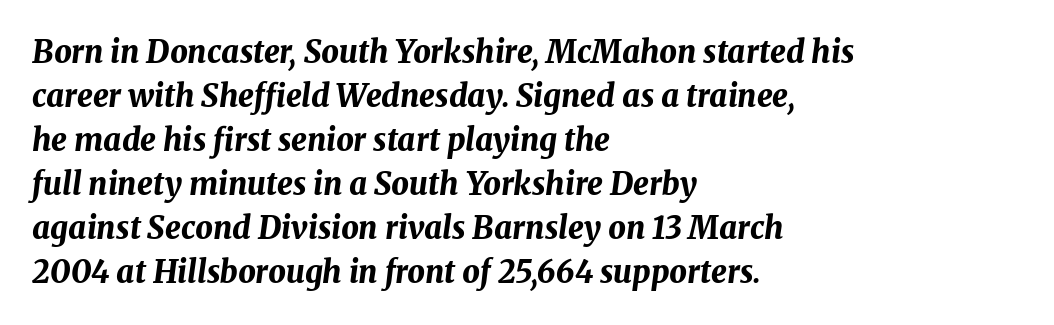
Italic: yes, the glyphs are oblique. The horizontal fit of the characters is conventional and even. Vertical spacing — default. The specimen omits any rule beneath the text block's lines. In terms of weight, the rendering is a true, heavy bold.
